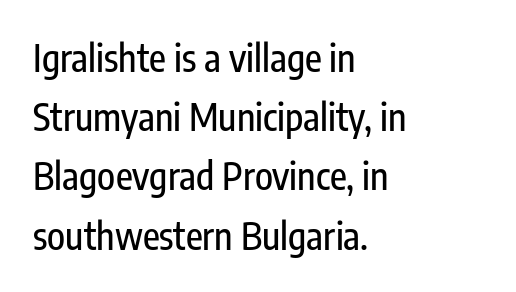
This block has exactly the height ordinary leading produces. What stands out about the letter spacing? Nothing — it is the standard amount. Which margin do the lines hug? The left one — the right edge is uneven. Unlike italic type, these characters show no tilt at all.
